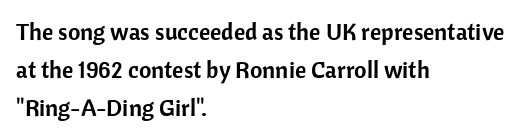
The image shows 24 px text type, upright; set left-aligned, normal line spacing (1.58x), normal letter spacing, not underlined.
